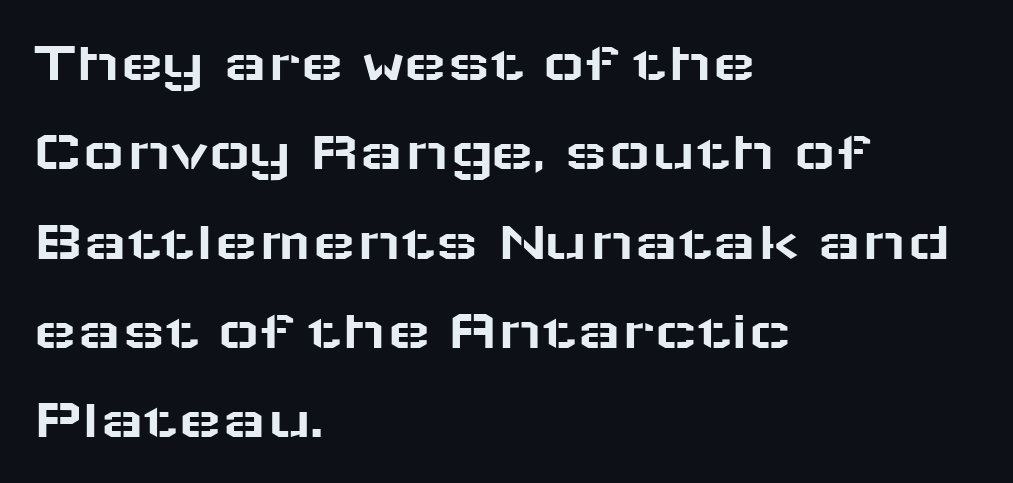
{"serif": "no", "italic": "no", "width": "wide", "stroke_contrast": "low", "x_height": "medium", "monospaced": "no", "underline": "no", "align": "left", "line_spacing": "normal", "line_spacing_ratio": 1.54, "letter_spacing": "normal", "letter_spacing_em": 0.0, "glyph_px": 58}
